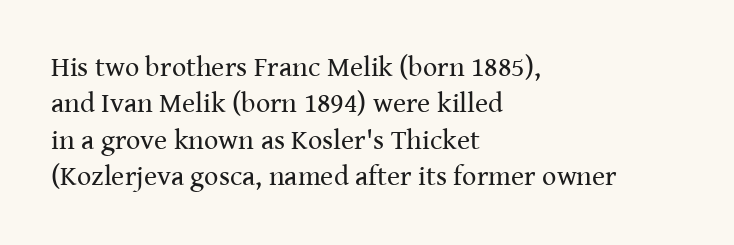
Honestly, there is no underline to notice here at all. When letters stand straight like this, we call the style roman or upright. The face used here is proportionally spaced, like ordinary book or web type. The horizontal fit of the characters is conventional and even. This reads as an unemphasized weight, regular at the heaviest. Summary of vertical rhythm: regular, with standard interline spacing.
